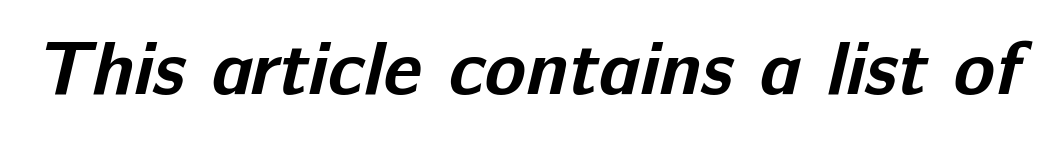
Q: Is the text bold? A: Yes.
Q: Is the typeface a serif or a sans-serif typeface? A: Sans-serif.
Q: Is the text underlined? A: No.
Q: Is the spacing between letters normal or unusually wide? A: Normal.
Q: Width (condensed, normal, or wide)? A: Normal.
Q: Stroke contrast? A: Low.
Q: x-height? A: Medium.
Q: Monospaced? A: No.
